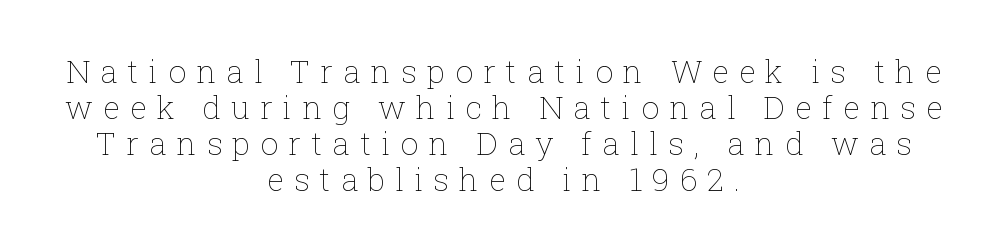
{"italic": "no", "bold": "no", "weight": "thin", "width": "normal", "stroke_contrast": "low", "x_height": "medium", "monospaced": "no", "underline": "no", "align": "center", "line_spacing": "tight", "line_spacing_ratio": 1.13, "letter_spacing": "wide", "letter_spacing_em": 0.31, "glyph_px": 32}
